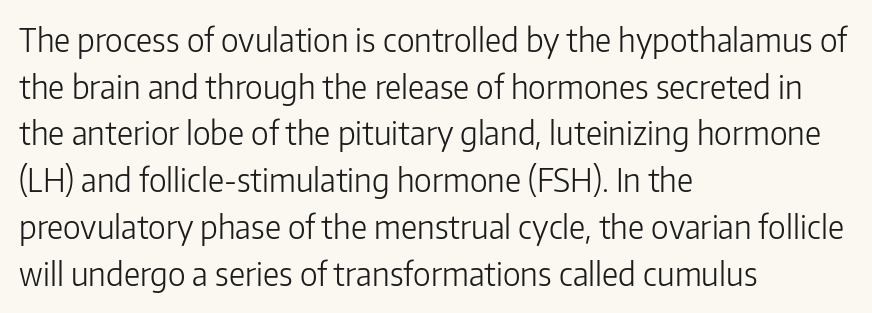
The image shows 32 px light sans-serif type, upright; set left-aligned, normal line spacing (1.46x), normal letter spacing, not underlined; low stroke contrast and a medium x-height.
